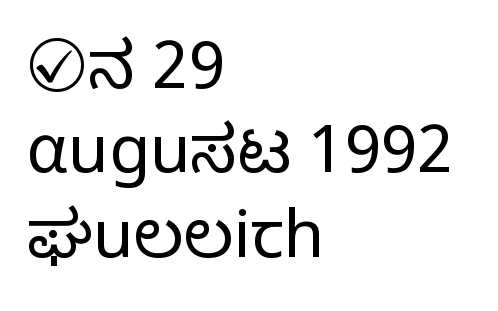
The passage shown is not bold in any degree. Does the copy run flush right? No — it runs flush left. Descender tails drop into unmarked territory. The passage shown has conventional tracking throughout.
